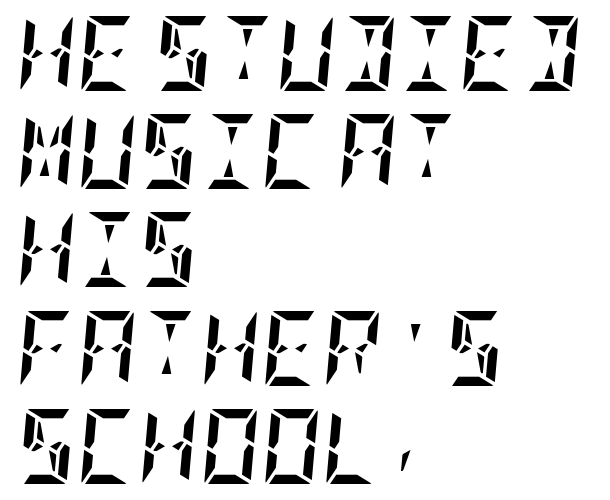
Q: Is the text bold? A: Yes.
Q: Is the text italic (slanted)? A: Yes, it leans right by about 5 degrees.
Q: Is the text underlined? A: No.
Q: How is the paragraph aligned? A: Left-aligned.
Q: Is the spacing between letters normal or unusually wide? A: Normal.
Q: Is the spacing between lines tight, normal or loose? A: Normal.
Q: Width (condensed, normal, or wide)? A: Condensed.
Q: Stroke contrast? A: Low.
Q: x-height? A: Large.
